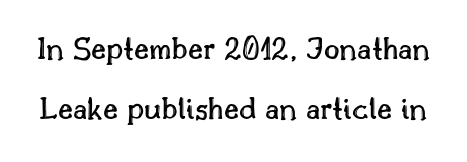
The image shows 34 px text type, upright; set line spacing 1.76x, normal letter spacing, not underlined; a small x-height.
